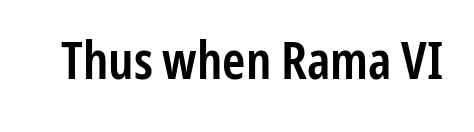
{"serif": "no", "italic": "no", "bold": "semi", "weight": "semibold", "width": "condensed", "stroke_contrast": "low", "x_height": "medium", "monospaced": "no", "underline": "no", "letter_spacing": "normal", "letter_spacing_em": 0.0, "glyph_px": 52}
